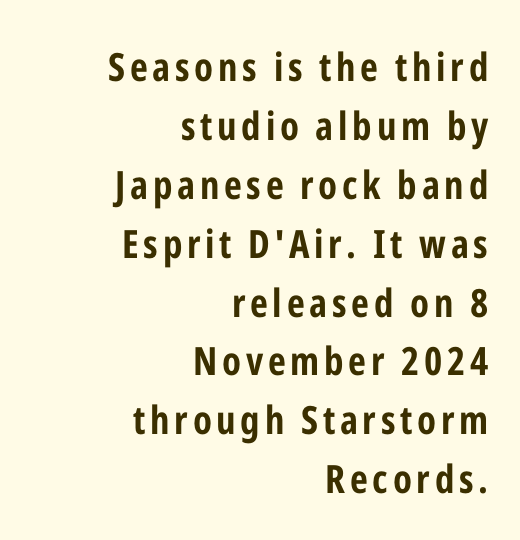
Each letter keeps its own natural width here, so spacing adapts to shape. A typesetter would mark this as roman, not italic. One-word summary of the alignment: right. Notice how descenders clear the ascenders below comfortably — that's standard leading.
